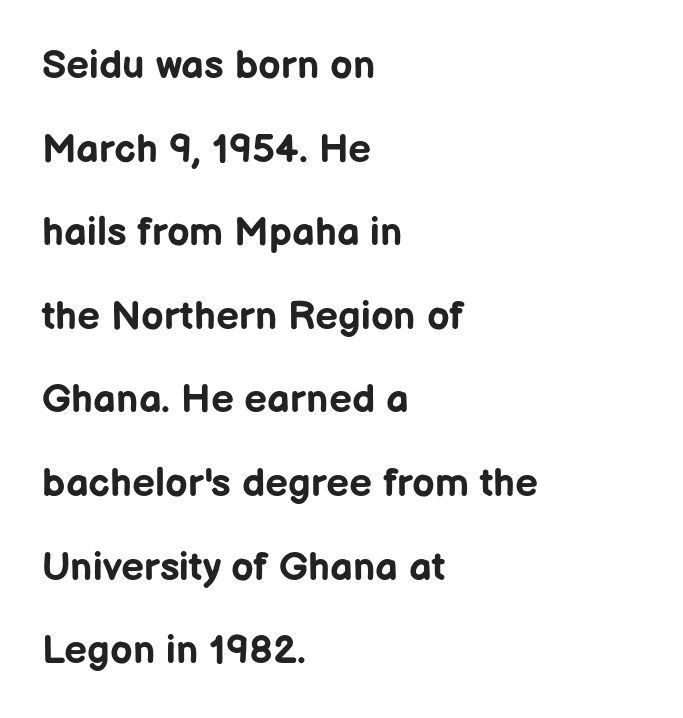
{"serif": "no", "italic": "no", "bold": "yes", "weight": "bold", "width": "normal", "stroke_contrast": "low", "x_height": "medium", "monospaced": "no", "underline": "no", "align": "left", "line_spacing": "loose", "line_spacing_ratio": 2.09, "letter_spacing": "normal", "letter_spacing_em": 0.0, "glyph_px": 40}
